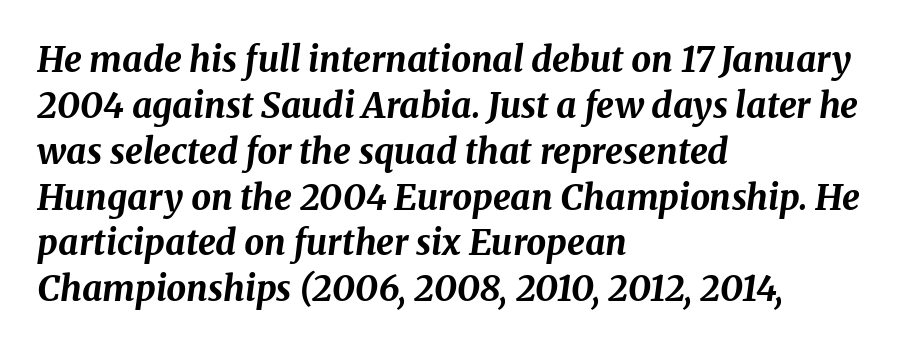
Spacing verdict: proportional, widths tailored to each character. The baseline area is clear. Reading down the column, the eye jumps a familiar distance to each next line. The horizontal fit of the characters is conventional and even.
